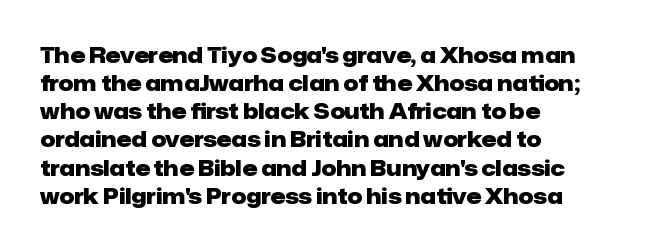
Q: Is the text bold? A: Yes.
Q: Is the text italic (slanted)? A: No, it is upright.
Q: Is the text underlined? A: No.
Q: How is the paragraph aligned? A: Left-aligned.
Q: Is the spacing between letters normal or unusually wide? A: Normal.
Q: Is the spacing between lines tight, normal or loose? A: Normal.
